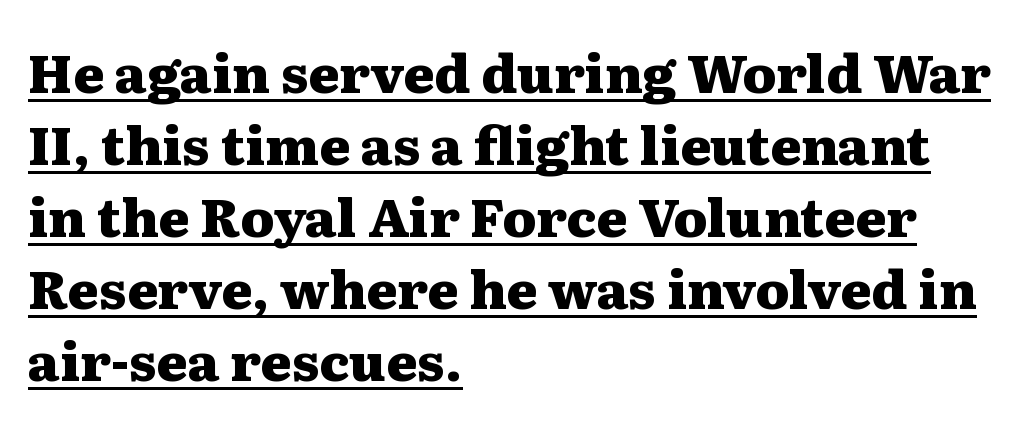
The image shows 53 px heavy, wide serif type, upright; set left-aligned, normal line spacing (1.36x), normal letter spacing, underlined; medium stroke contrast and a medium x-height.
